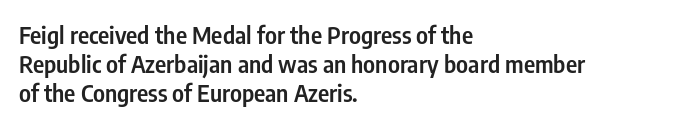
Line beginnings align vertically; line endings do not. The string is rendered with underlining switched off. Emphasis by weight is partial: semibold. Italic? Not at all — the glyphs are vertical. Caption: standard tracking, unaltered.
